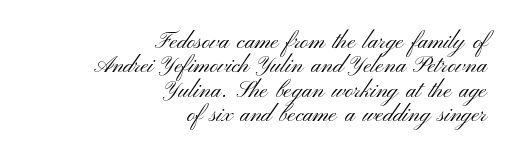
Q: Is the text bold? A: No.
Q: Is the text italic (slanted)? A: Yes.
Q: Is the text underlined? A: No.
Q: How is the paragraph aligned? A: Right-aligned.
Q: Is the spacing between letters normal or unusually wide? A: Normal.
Q: Is the spacing between lines tight, normal or loose? A: Tight.
